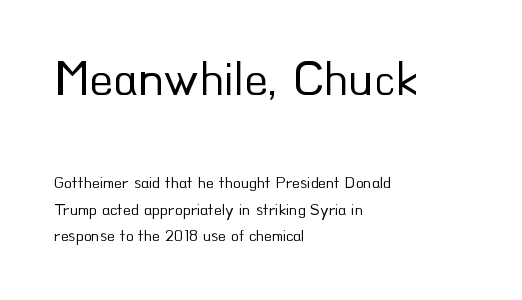
Each stroke keeps to a modest, everyday thickness or less. Nope, not italic — everything's standing straight. These lines are rendered in a variable-pitch font. To sum up the face: it is a sans, with no serifs. The baseline area is clear. Character size in the leading block exceeds that of the trailing block.
